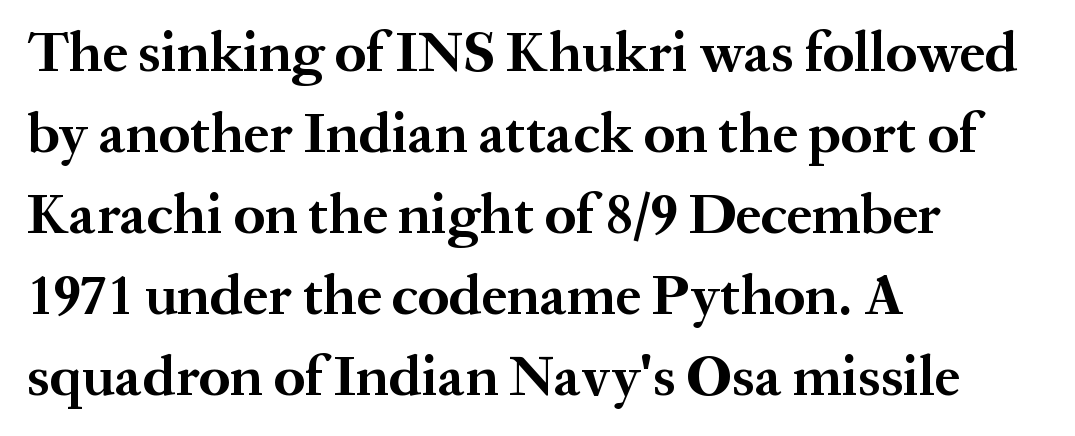
{"serif": "yes", "italic": "no", "bold": "yes", "weight": "bold", "width": "normal", "stroke_contrast": "medium", "x_height": "medium", "monospaced": "no", "underline": "no", "align": "left", "line_spacing": "normal", "line_spacing_ratio": 1.42, "letter_spacing": "normal", "letter_spacing_em": 0.0, "glyph_px": 57}
